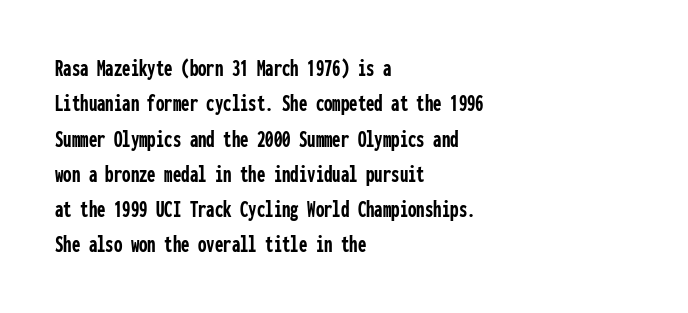
Q: Is the text bold? A: Yes.
Q: Is the text italic (slanted)? A: No, it is upright.
Q: Is the text underlined? A: No.
Q: How is the paragraph aligned? A: Left-aligned.
Q: Is the spacing between letters normal or unusually wide? A: Normal.
Q: Is the spacing between lines tight, normal or loose? A: Normal.
